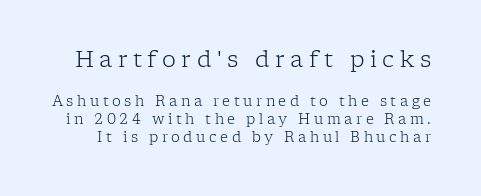
{"italic": "no", "bold": "no", "underline": "no", "line_spacing": "normal", "line_spacing_ratio": 1.26, "letter_spacing": "wide", "letter_spacing_em": 0.25, "larger_block": "first", "size_ratio": 1.57, "glyph_px": 22}
